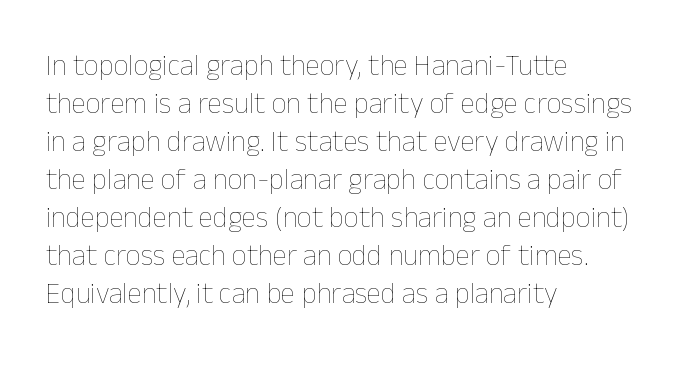
The cut favours lightness, reaching ordinary text weight at its darkest. Whoever set this chose a conventional vertical rhythm. Inter-character spacing is left at the font's built-in metrics. Nobody drew a line under any word here. Italic: no, the glyphs are upright roman.
